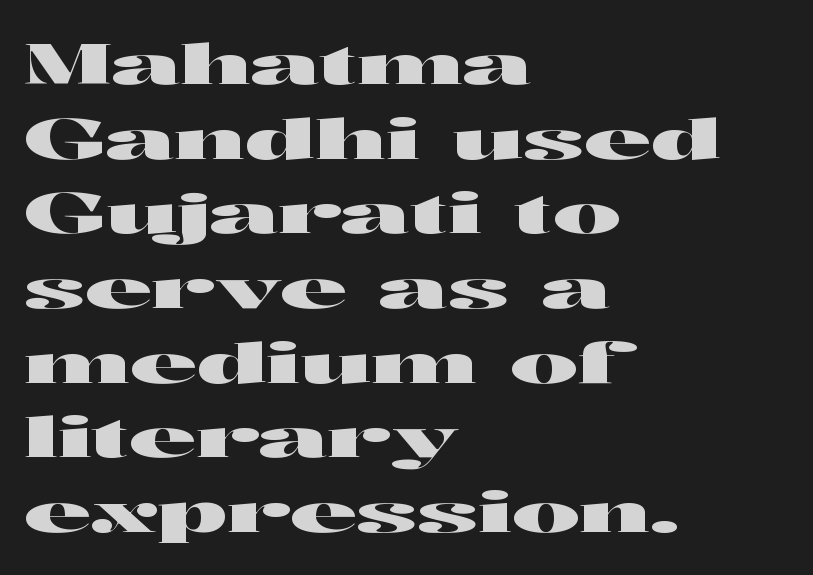
Q: Is the text italic (slanted)? A: No, it is upright.
Q: Is the typeface a serif or a sans-serif typeface? A: Sans-serif.
Q: Is the text underlined? A: No.
Q: How is the paragraph aligned? A: Left-aligned.
Q: Is the spacing between letters normal or unusually wide? A: Normal.
Q: Is the spacing between lines tight, normal or loose? A: Normal.
Q: Width (condensed, normal, or wide)? A: Wide.
Q: Stroke contrast? A: High.
Q: x-height? A: Medium.
Q: Monospaced? A: No.
